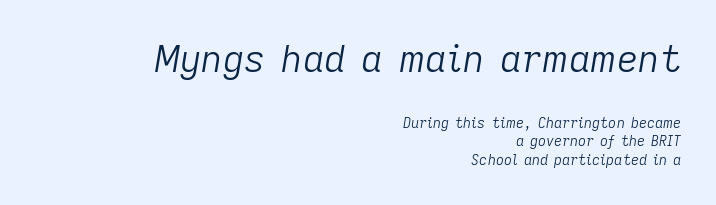
{"italic": "yes", "lean": "right", "slant_degrees": 9, "bold": "no", "weight": "light", "width": "normal", "stroke_contrast": "low", "x_height": "medium", "monospaced": "no", "underline": "no", "align": "right", "line_spacing": "normal", "line_spacing_ratio": 1.33, "letter_spacing": "normal", "letter_spacing_em": 0.0, "larger_block": "first", "size_ratio": 2.64, "glyph_px": 37}
